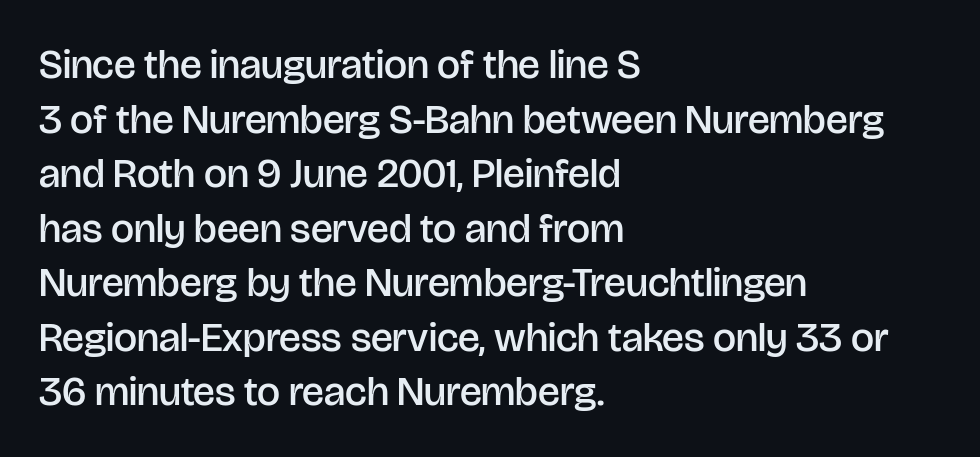
The image shows 41 px semibold sans-serif type, upright; set left-aligned, normal line spacing (1.33x), normal letter spacing, not underlined; low stroke contrast and a large x-height.
